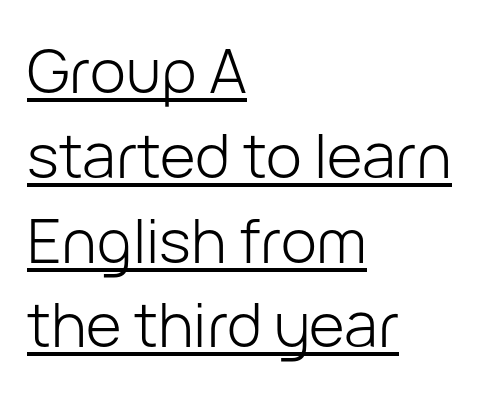
Typographically, this falls in the sans-serif category. The font sits on the lighter half of the weight spectrum, regular included. Compared with typical paragraphs, the rows here are spaced about the same. These characters rest on top of a visible drawn line. This sample has the flowing, uneven cadence of proportional lettering.
